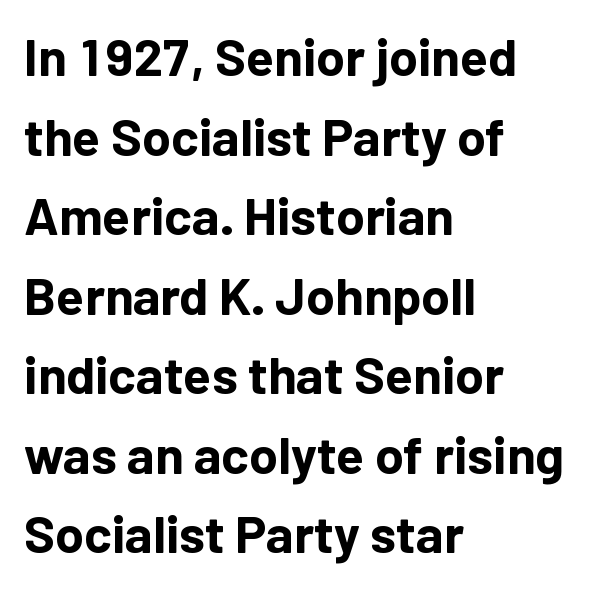
The image shows 52 px bold sans-serif type, upright; set left-aligned, normal line spacing (1.53x), normal letter spacing, not underlined; low stroke contrast and a medium x-height.
